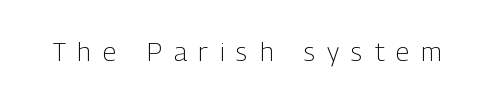
{"italic": "no", "bold": "no", "underline": "no", "letter_spacing": "wide", "letter_spacing_em": 0.46, "glyph_px": 26}
